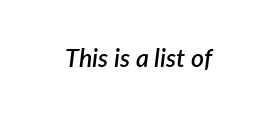
These lines carry some extra weight — a demibold, not a full bold. Tracking value appears to be zero — textbook default spacing. The glyphs look as if they've been sheared to an angle. The area under the type is left untouched.
